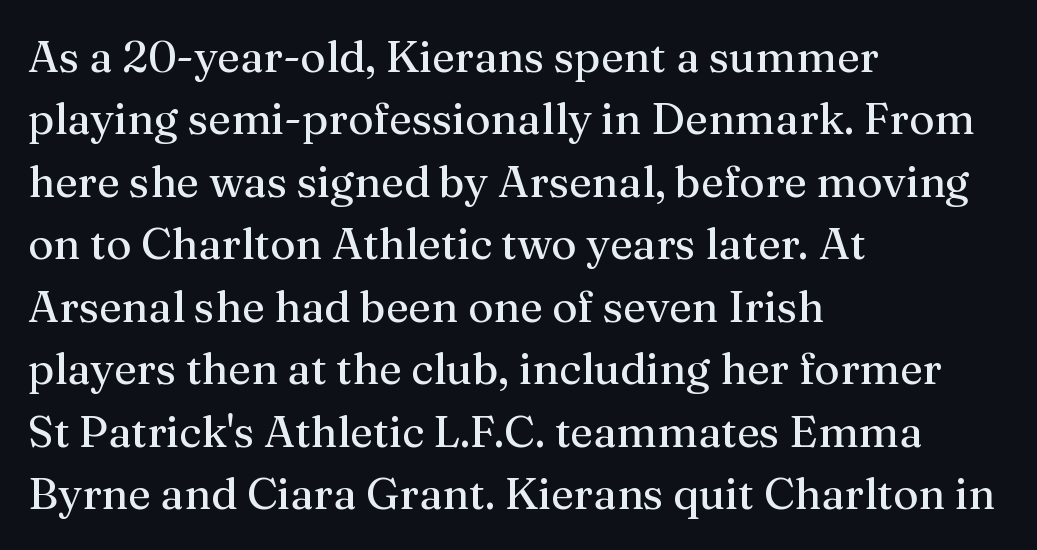
Characters follow at the spacing the type designer built in. I'd call this a serif setting — the letters wear small feet. Line starts are locked; line ends wander. Words float on clear page, feet unadorned. On a weight scale, this lands at 450 or below. Rendered with straight, roman letterforms.
